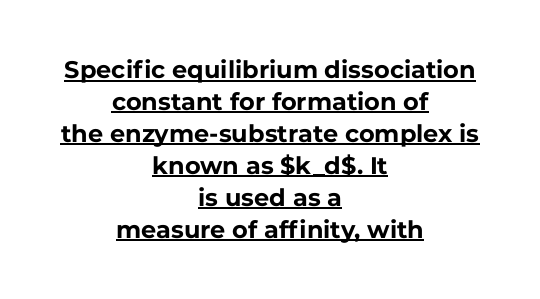
Q: Is the text bold? A: Yes.
Q: Is the text italic (slanted)? A: No, it is upright.
Q: Is the text underlined? A: Yes.
Q: How is the paragraph aligned? A: Centered.
Q: Is the spacing between letters normal or unusually wide? A: Normal.
Q: Is the spacing between lines tight, normal or loose? A: Normal.
